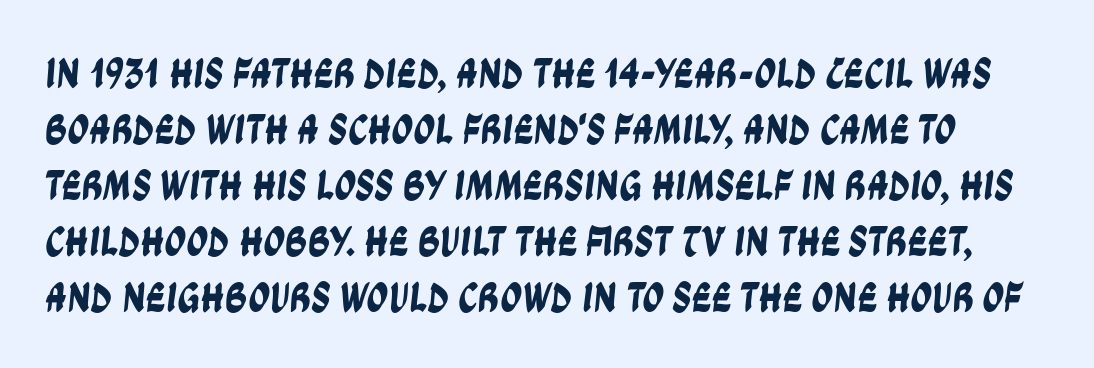
The image shows 43 px condensed sans-serif type; set normal line spacing (1.3x), normal letter spacing, not underlined; low stroke contrast and a large x-height.
